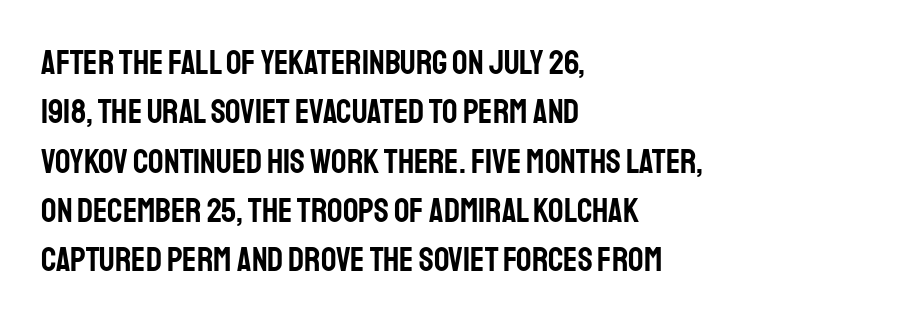
{"serif": "no", "italic": "no", "width": "condensed", "stroke_contrast": "low", "x_height": "large", "monospaced": "no", "underline": "no", "align": "left", "line_spacing": "normal", "line_spacing_ratio": 1.45, "letter_spacing": "normal", "letter_spacing_em": 0.0, "glyph_px": 34}
